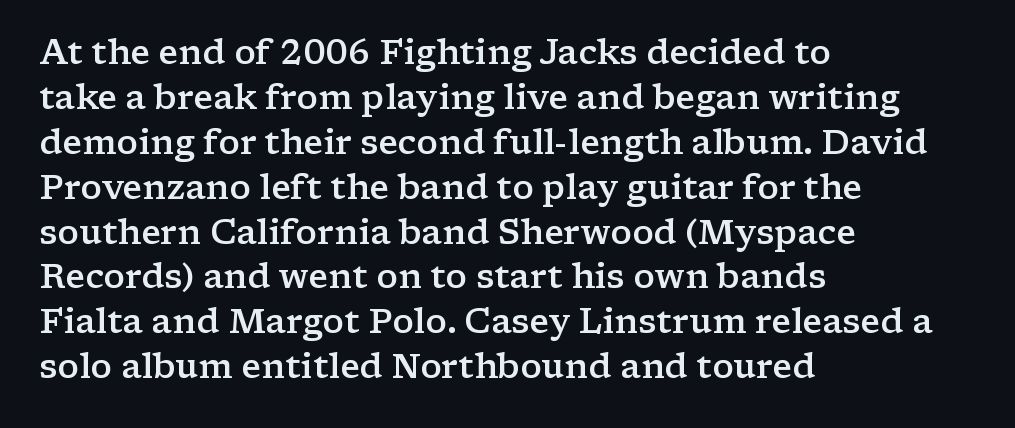
Q: Is the text bold? A: Semi-bold.
Q: Is the text italic (slanted)? A: No, it is upright.
Q: Is the typeface a serif or a sans-serif typeface? A: Serif.
Q: Is the text underlined? A: No.
Q: How is the paragraph aligned? A: Left-aligned.
Q: Is the spacing between letters normal or unusually wide? A: Normal.
Q: Is the spacing between lines tight, normal or loose? A: Normal.
Q: Width (condensed, normal, or wide)? A: Wide.
Q: Stroke contrast? A: Low.
Q: x-height? A: Medium.
Q: Monospaced? A: No.
